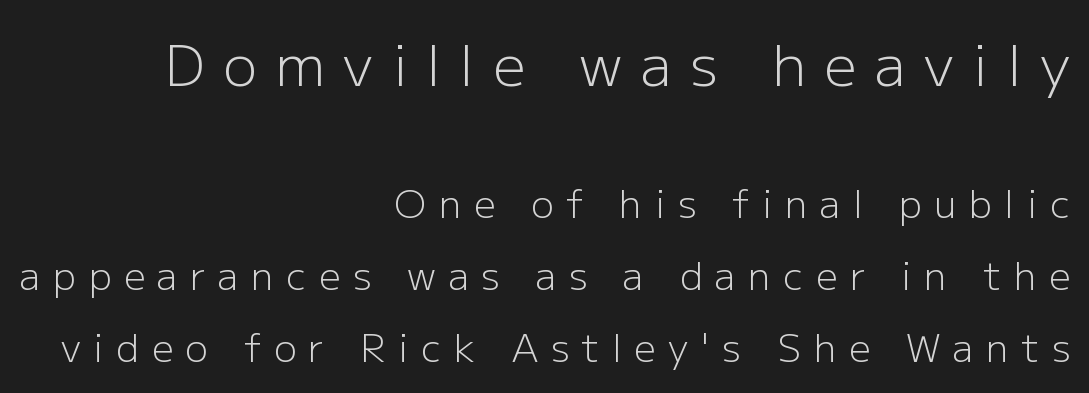
{"serif": "no", "italic": "no", "bold": "no", "weight": "light", "width": "normal", "stroke_contrast": "low", "x_height": "medium", "monospaced": "no", "underline": "no", "align": "right", "line_spacing": "loose", "line_spacing_ratio": 1.9, "letter_spacing": "wide", "letter_spacing_em": 0.33, "larger_block": "first", "size_ratio": 1.5, "glyph_px": 57}
